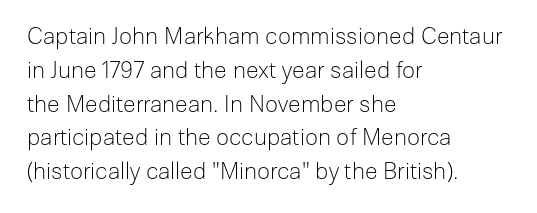
Just letters on the line, the space beneath them empty. Evenly set lines give the paragraph a standard silhouette. Heft: none added — not bold. Notice how the passage keeps a crisp vertical edge on the left only. No extra tracking has been applied to these lines. A roman cut, with each character standing at attention.
